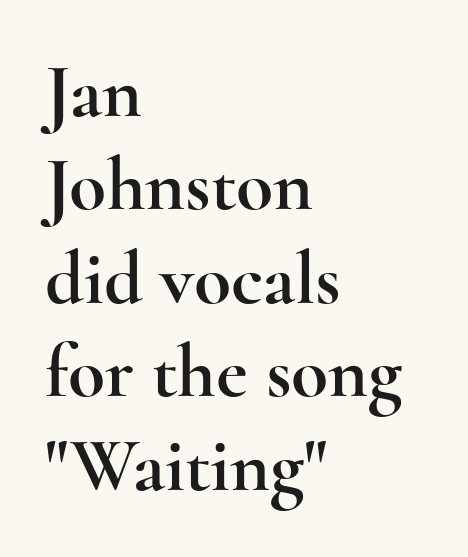
Q: Is the text italic (slanted)? A: No, it is upright.
Q: Is the typeface a serif or a sans-serif typeface? A: Serif.
Q: Is the text underlined? A: No.
Q: How is the paragraph aligned? A: Left-aligned.
Q: Is the spacing between letters normal or unusually wide? A: Normal.
Q: Width (condensed, normal, or wide)? A: Wide.
Q: x-height? A: Small.
Q: Monospaced? A: No.
